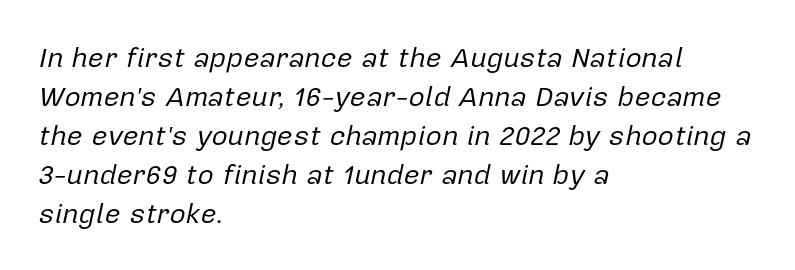
Q: Is the text bold? A: No.
Q: Is the text italic (slanted)? A: Yes, it leans right by about 12 degrees.
Q: Is the text underlined? A: No.
Q: How is the paragraph aligned? A: Left-aligned.
Q: Is the spacing between letters normal or unusually wide? A: Normal.
Q: Is the spacing between lines tight, normal or loose? A: Normal.
Q: Width (condensed, normal, or wide)? A: Normal.
Q: Stroke contrast? A: Low.
Q: x-height? A: Medium.
Q: Monospaced? A: No.
